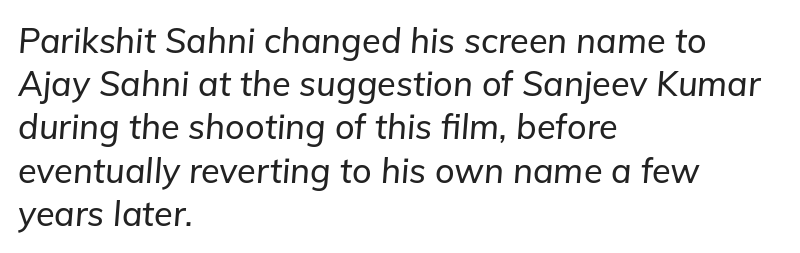
The image shows 34 px text type, italic (leaning right); set left-aligned, normal line spacing (1.27x), normal letter spacing, not underlined; low stroke contrast and a medium x-height.
